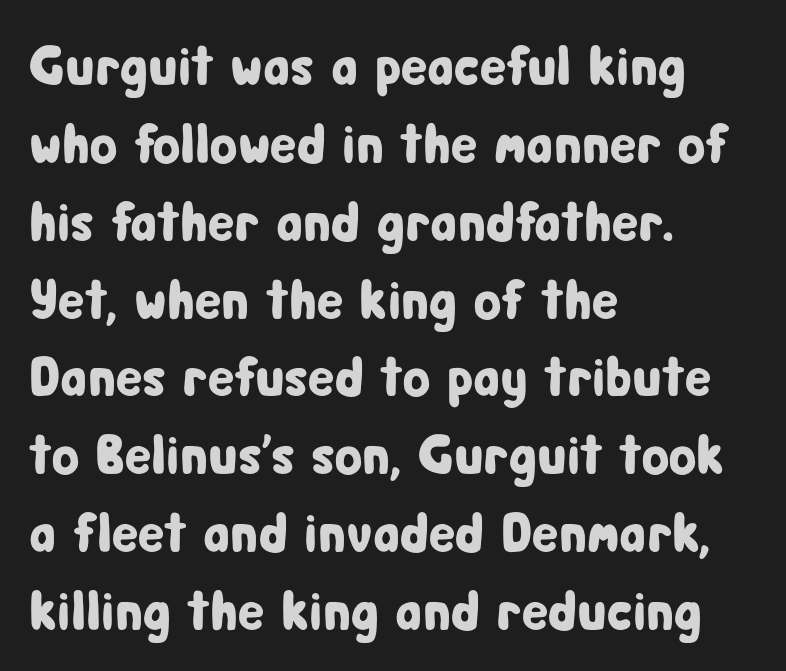
This rendering employs a face without finishing strokes, i.e., a sans-serif. Clear beneath every line of the passage. You could not count columns in this text — the font is proportionally spaced. The passage shown has conventional tracking throughout. Line starts are locked; line ends wander.
